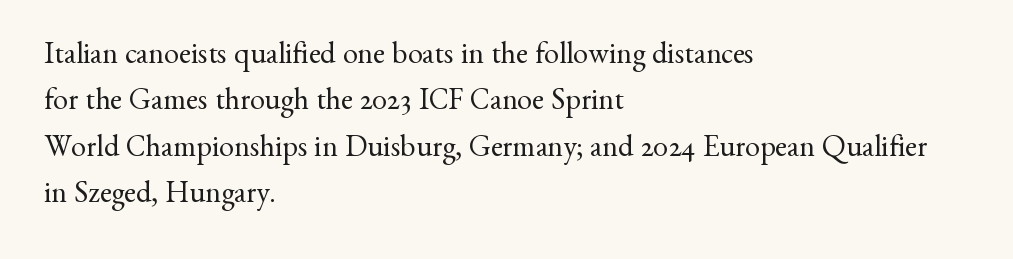
Q: Is the text bold? A: No.
Q: Is the text italic (slanted)? A: No, it is upright.
Q: Is the typeface a serif or a sans-serif typeface? A: Serif.
Q: Is the text underlined? A: No.
Q: How is the paragraph aligned? A: Left-aligned.
Q: Is the spacing between letters normal or unusually wide? A: Normal.
Q: Is the spacing between lines tight, normal or loose? A: Normal.
Q: Width (condensed, normal, or wide)? A: Normal.
Q: Stroke contrast? A: Medium.
Q: x-height? A: Small.
Q: Monospaced? A: No.
